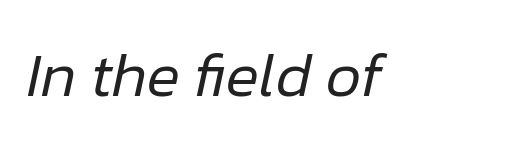
{"italic": "yes", "lean": "right", "slant_degrees": 12, "bold": "no", "weight": "regular", "width": "normal", "stroke_contrast": "low", "x_height": "medium", "monospaced": "no", "underline": "no", "letter_spacing": "normal", "letter_spacing_em": 0.0, "glyph_px": 62}
